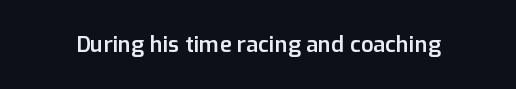
{"italic": "no", "bold": "semi", "underline": "no", "letter_spacing": "normal", "letter_spacing_em": 0.0, "glyph_px": 22}
